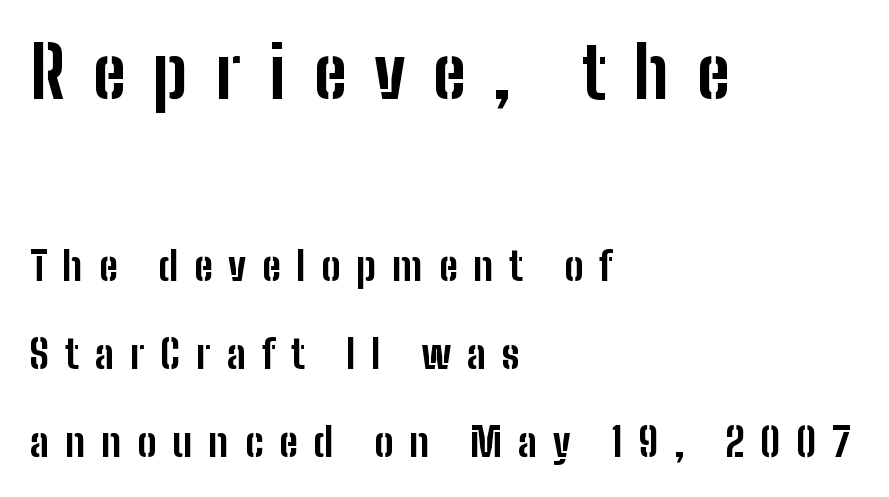
Q: Is the text bold? A: Yes.
Q: Is the text italic (slanted)? A: No, it is upright.
Q: Is the typeface a serif or a sans-serif typeface? A: Sans-serif.
Q: Is the text underlined? A: No.
Q: How is the paragraph aligned? A: Left-aligned.
Q: Is the spacing between letters normal or unusually wide? A: Unusually wide.
Q: Is the spacing between lines tight, normal or loose? A: Loose.
Q: Which block of text is set in a larger size, the first (top) or the second (bottom)? A: The first (top) one.
Q: Width (condensed, normal, or wide)? A: Condensed.
Q: Stroke contrast? A: Low.
Q: x-height? A: Medium.
Q: Monospaced? A: No.
